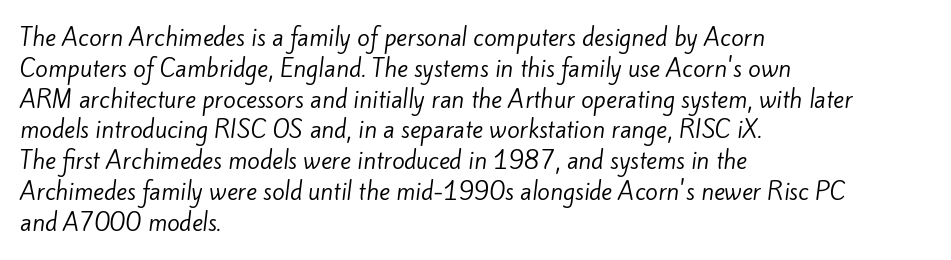
{"bold": "no", "underline": "no", "align": "left", "line_spacing": "normal", "line_spacing_ratio": 1.34, "letter_spacing": "normal", "letter_spacing_em": 0.0, "glyph_px": 23}
